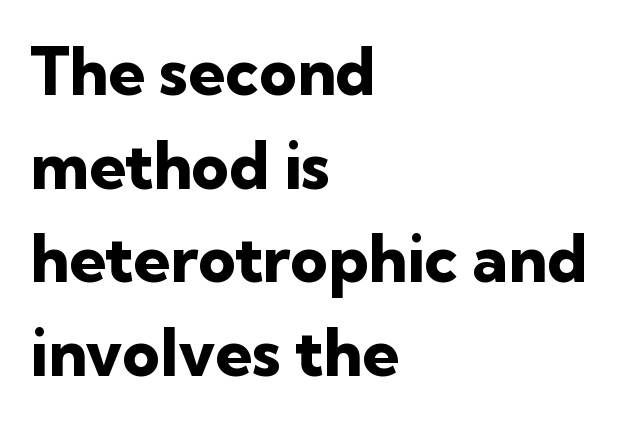
Short and long lines alike share a common starting point at left. A typesetter would call this proportional, since set widths differ per character. Typographic density is high because the face is bold. No feet cap the strokes, marking this as sans-serif type.
